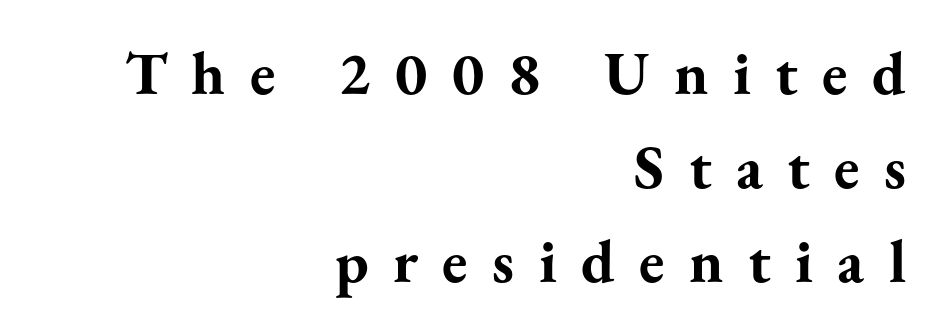
Strokes here are thick enough to call this a true bold. Students, note that the glyphs here are deliberately spaced far apart. This rendering features lettering with no underline. Caption: multi-line text, flush right, ragged left. Examine the stroke ends and you'll spot serifs.
